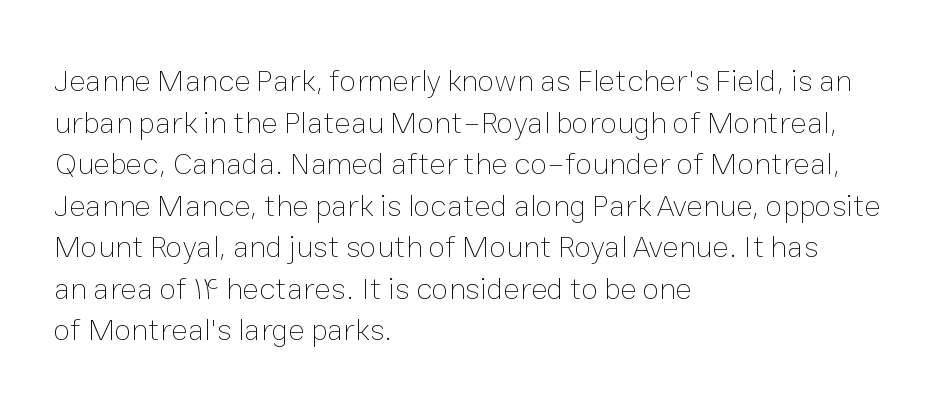
Compared with a centered layout, this one pins lines to the left instead. Here the glyphs are tracked normally, forming tight word shapes. Note the varied advance widths — an 'i' is clearly narrower than an 'm'. Nope, not italic — everything's standing straight.
